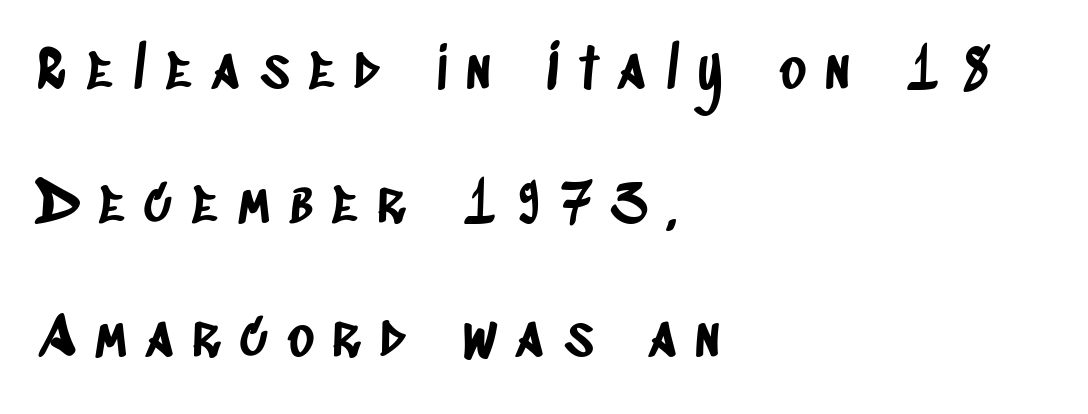
Students, note that the glyphs here are deliberately spaced far apart. Horizontal bands of white between lines are thick stripes. Each row of text sits above clean, open space. Is this a fixed-width face? No — the glyphs have proportional, varying widths.
